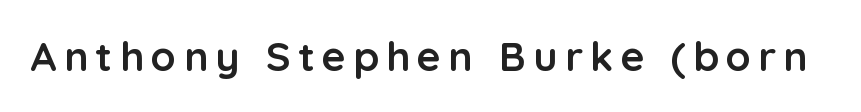
The image shows 41 px semibold sans-serif type, upright; set not underlined; low stroke contrast and a medium x-height.
